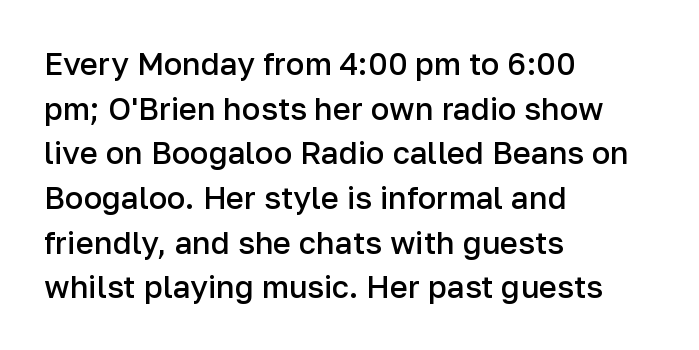
Has an underline been added? It has not. In terms of letterform style, serifs are entirely absent. Every stem runs plumb, perpendicular to the baseline. Each word holds together tightly as a unit, with standard inter-letter gaps. In CSS terms this would be text-align: left. These lines sit exactly where default settings would place them.
